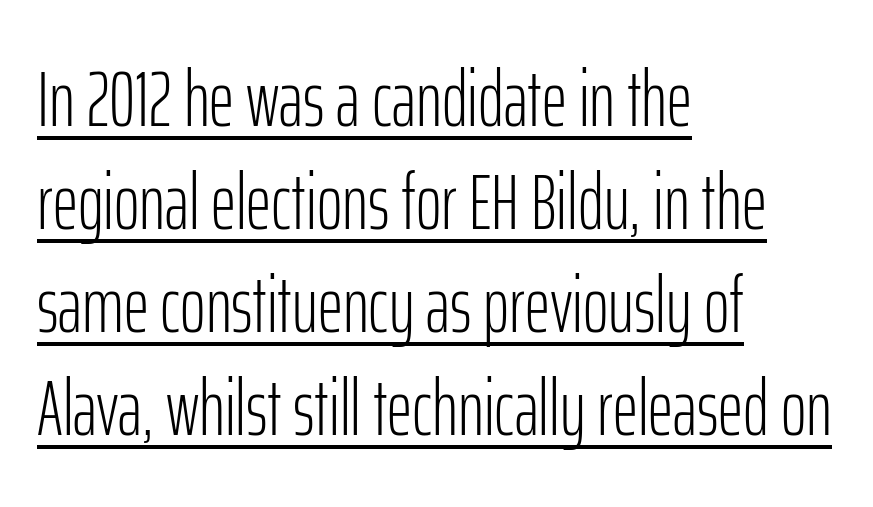
The image shows 78 px light, condensed sans-serif type, upright; set left-aligned, normal line spacing (1.32x), normal letter spacing, underlined; low stroke contrast and a medium x-height.
